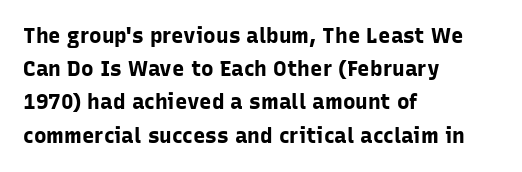
The font is running at its bold setting. Letters rest on an invisible, unmarked baseline. Students, note that the glyphs here touch the page at normal intervals. The rendering anchors every line to the left-hand side.
